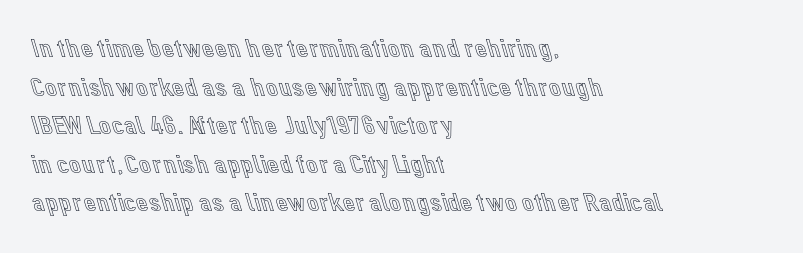
The image shows 27 px text type; set left-aligned, normal line spacing (1.43x), normal letter spacing, not underlined.
